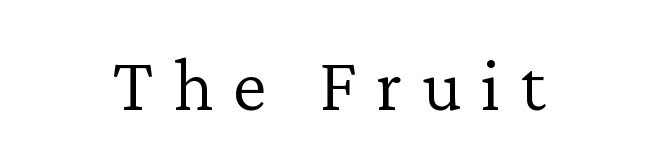
{"serif": "yes", "italic": "no", "bold": "no", "weight": "light", "width": "normal", "stroke_contrast": "low", "x_height": "medium", "monospaced": "no", "underline": "no", "align": "center", "letter_spacing": "wide", "letter_spacing_em": 0.25, "glyph_px": 77}
